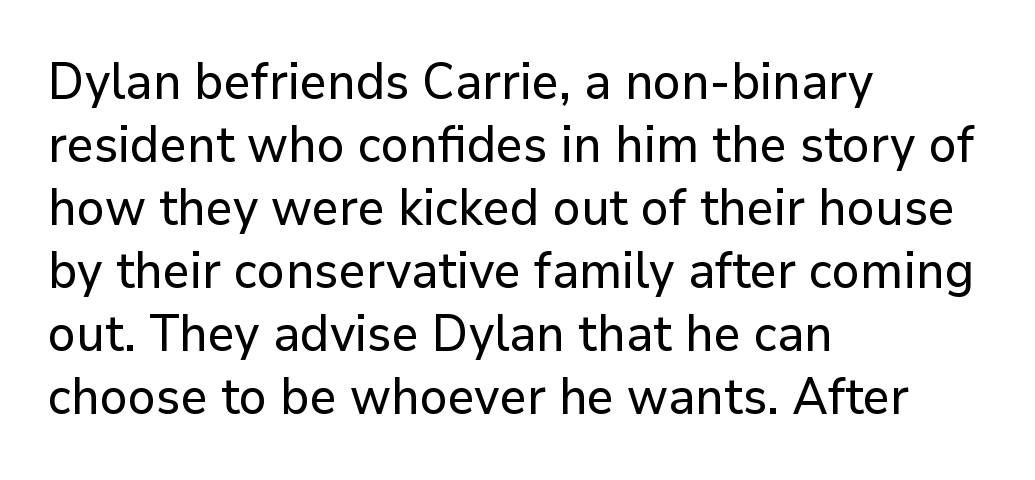
What stands out about the letter spacing? Nothing — it is the standard amount. Words float on clear page, feet unadorned. Think of a printed novel: that variable character pitch is what you see here. What's the leading like? Ordinary, nothing unusual.
